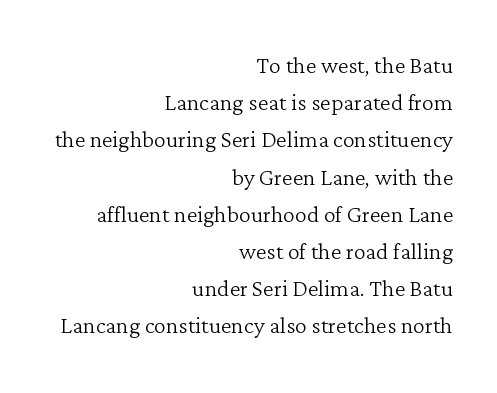
The font family rendered here belongs to the serif group. Each letter keeps its own natural width here, so spacing adapts to shape. The letters sit at their default tracking, neither squeezed nor spread. The font's upright variant was chosen for this text. A student would call this right alignment; a typographer would say flush right, rag left.
